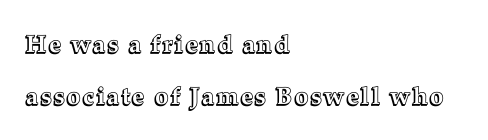
The passage shown is not underscored anywhere. The rendering anchors every line to the left-hand side. The passage shown stacks its lines with a broad gap. Italic: no, the glyphs are upright roman.
